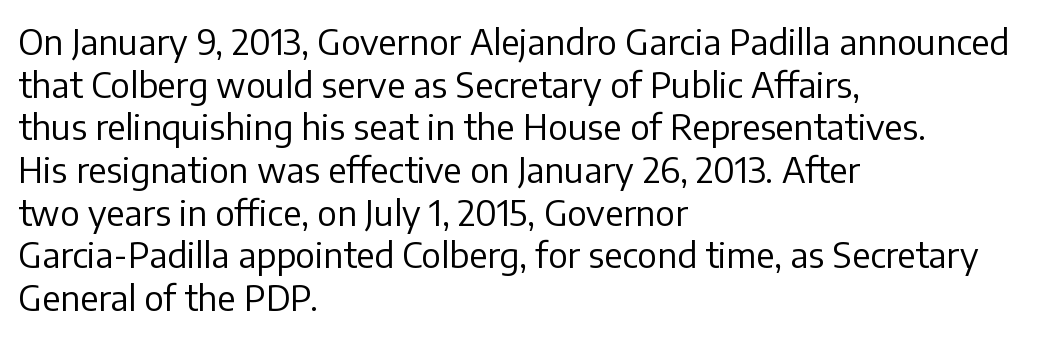
A classic flush-left, rag-right setting is used for this passage. Students, note that the glyphs here touch the page at normal intervals. The rendering uses natural spacing where letterforms have individual widths. Check under the words: just untouched page.
